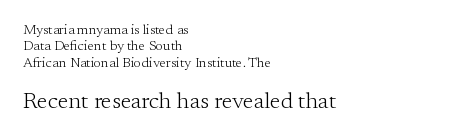
{"italic": "no", "bold": "no", "underline": "no", "align": "left", "line_spacing_ratio": 1.17, "letter_spacing": "normal", "letter_spacing_em": 0.0, "larger_block": "second", "size_ratio": 1.64, "glyph_px": 23}
